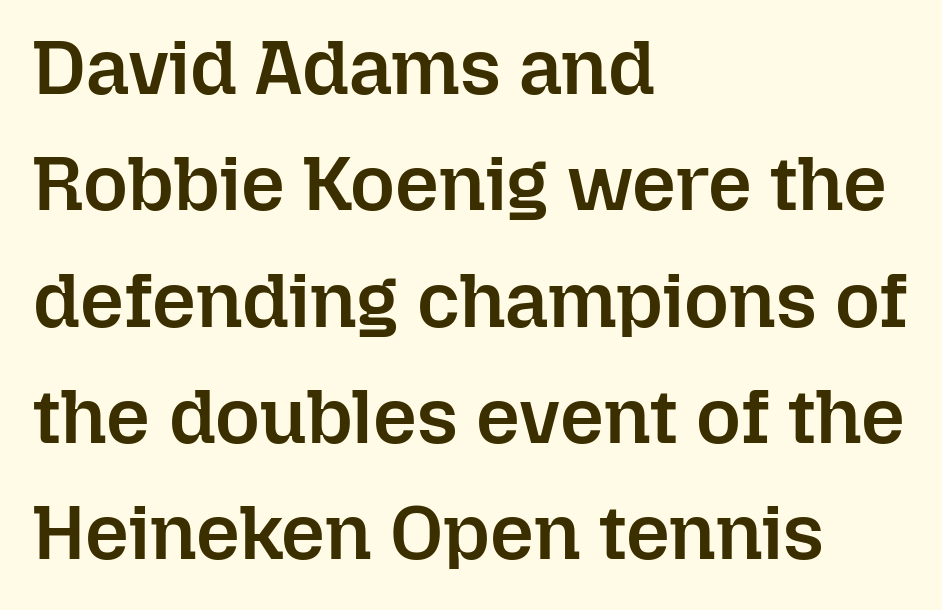
Decoration check: the copy has no underline. There is no visible air inserted between adjacent glyphs. Does the leading feel generous? No, just average. Varying glyph widths throughout — classic text-font behaviour. A typesetter would mark this as roman, not italic.
